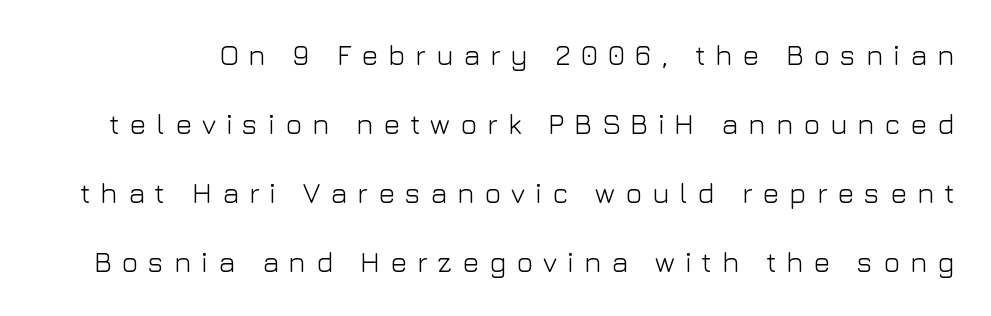
Any mark beneath the type? The region is blank. Ordinary non-slanted type is in use. The weight would be labelled regular, book, light, or lighter still. Think of a printed novel: that variable character pitch is what you see here. The block of text is sparse from top to bottom, with ample space between rows.
